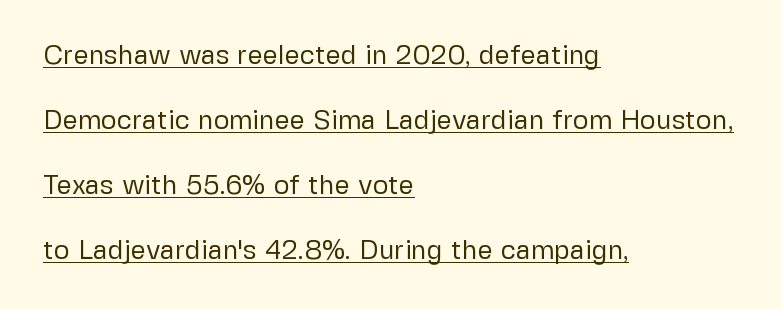
{"italic": "no", "bold": "no", "underline": "yes", "align": "left", "line_spacing": "loose", "line_spacing_ratio": 2.41, "letter_spacing": "normal", "letter_spacing_em": 0.0, "glyph_px": 27}
